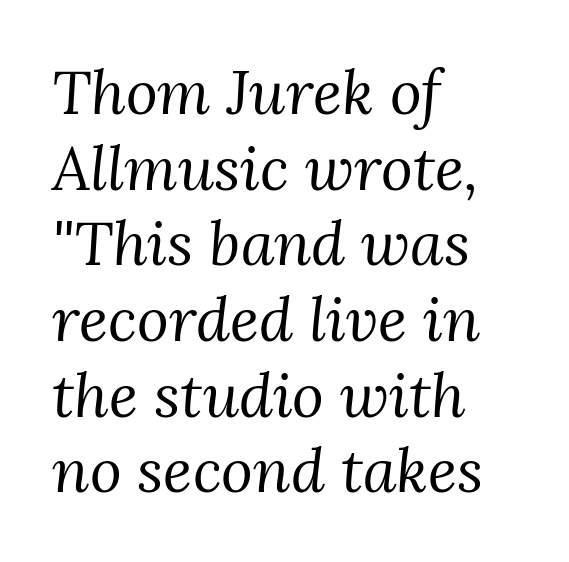
The image shows 61 px regular-weight serif type, italic (leaning right); set left-aligned, line spacing 1.24x, normal letter spacing, not underlined; medium stroke contrast and a medium x-height.
